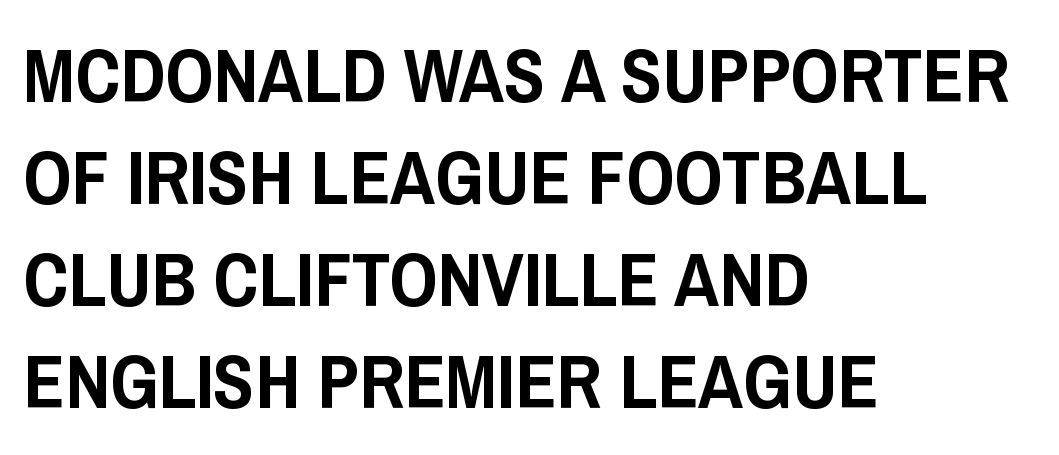
The image shows 76 px condensed sans-serif type, upright; set left-aligned, normal line spacing (1.34x), normal letter spacing, not underlined; low stroke contrast and a large x-height.
